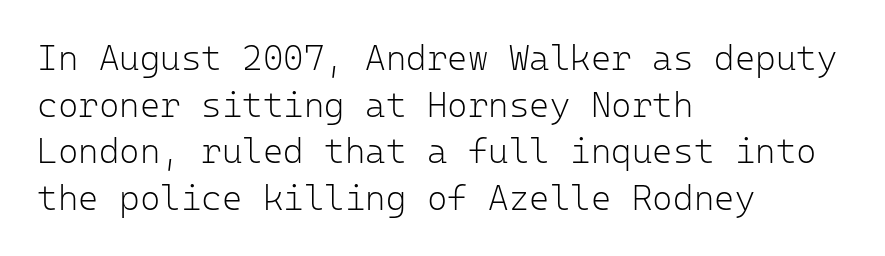
{"serif": "no", "italic": "no", "bold": "no", "weight": "light", "width": "normal", "stroke_contrast": "low", "x_height": "medium", "monospaced": "yes", "underline": "no", "align": "left", "line_spacing": "normal", "line_spacing_ratio": 1.33, "letter_spacing": "normal", "letter_spacing_em": 0.0, "glyph_px": 35}
